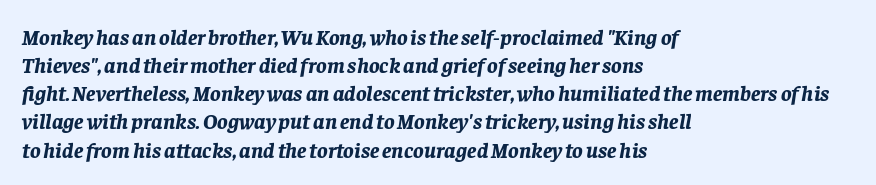
The image shows 22 px bold type, italic (leaning right); set left-aligned, normal line spacing (1.28x), normal letter spacing, not underlined.
